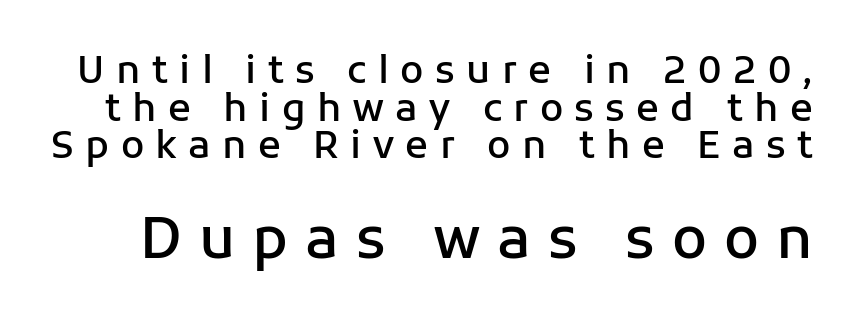
Q: Is the text bold? A: Semi-bold.
Q: Is the text italic (slanted)? A: No, it is upright.
Q: Is the typeface a serif or a sans-serif typeface? A: Sans-serif.
Q: Is the text underlined? A: No.
Q: Is the spacing between letters normal or unusually wide? A: Unusually wide.
Q: Is the spacing between lines tight, normal or loose? A: Tight.
Q: Which block of text is set in a larger size, the first (top) or the second (bottom)? A: The second (bottom) one.
Q: Width (condensed, normal, or wide)? A: Normal.
Q: Stroke contrast? A: Low.
Q: x-height? A: Medium.
Q: Monospaced? A: No.
